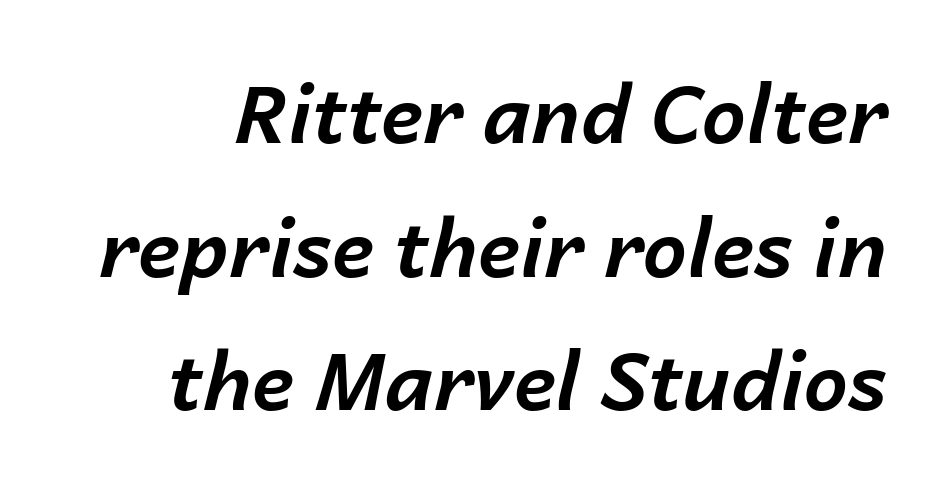
The characters look thick and weighty, a clear bold. Spacing verdict: proportional, widths tailored to each character. Descenders are the only things crossing below the line. These lines were composed using italics.
